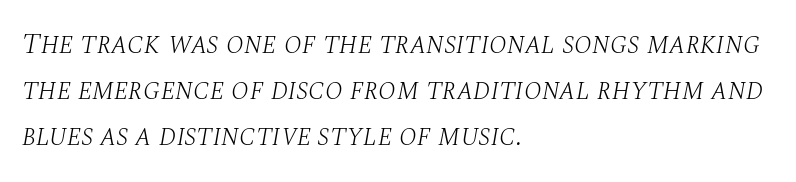
Q: Is the text bold? A: No.
Q: Is the text italic (slanted)? A: Yes, it leans right by about 10 degrees.
Q: Is the typeface a serif or a sans-serif typeface? A: Serif.
Q: Is the text underlined? A: No.
Q: How is the paragraph aligned? A: Left-aligned.
Q: Is the spacing between letters normal or unusually wide? A: Normal.
Q: Is the spacing between lines tight, normal or loose? A: Normal.
Q: Width (condensed, normal, or wide)? A: Normal.
Q: Stroke contrast? A: Medium.
Q: x-height? A: Large.
Q: Monospaced? A: No.
